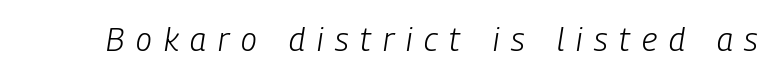
Q: Is the text bold? A: No.
Q: Is the text italic (slanted)? A: Yes, it leans right by about 9 degrees.
Q: Is the text underlined? A: No.
Q: Is the spacing between letters normal or unusually wide? A: Unusually wide.
Q: Width (condensed, normal, or wide)? A: Condensed.
Q: Stroke contrast? A: Low.
Q: x-height? A: Medium.
Q: Monospaced? A: No.
